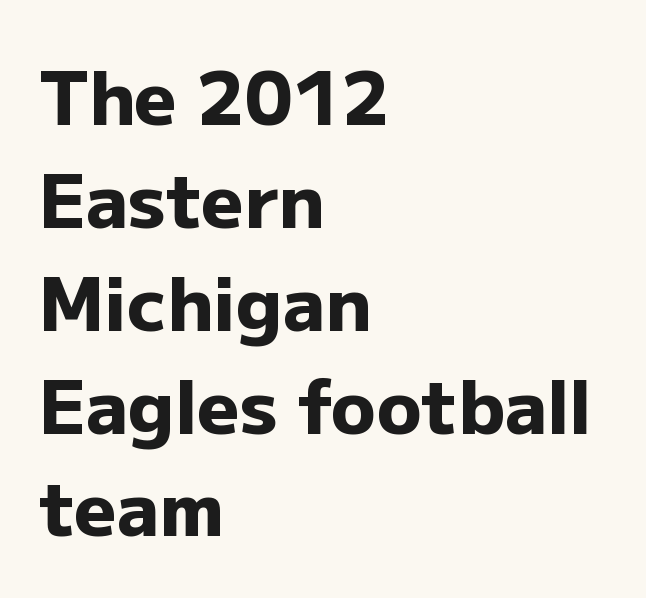
The image shows 74 px heavy sans-serif type, upright; set left-aligned, normal line spacing (1.39x), normal letter spacing, not underlined; low stroke contrast and a medium x-height.
